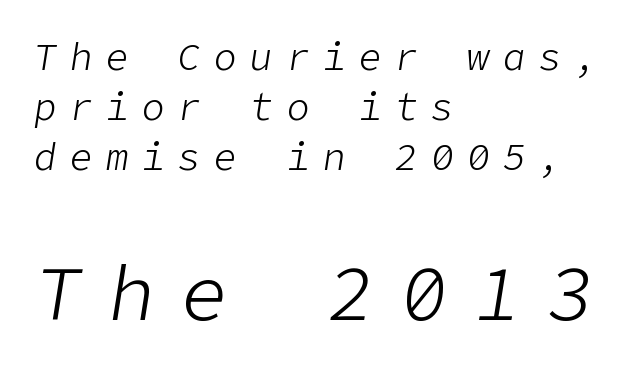
The image shows 77 px light type, italic (leaning right); set left-aligned, normal line spacing (1.32x), unusually wide letter spacing (+0.35 em), not underlined; the second (bottom) block is 2.03x larger; low stroke contrast and a medium x-height.
